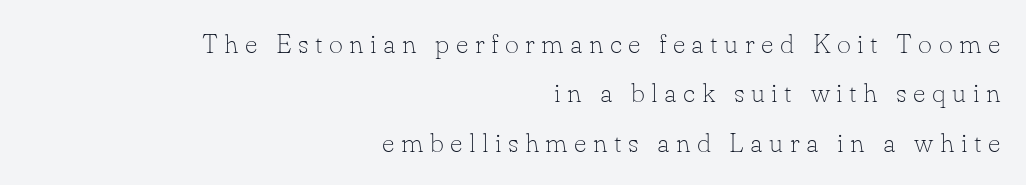
{"italic": "no", "bold": "no", "underline": "no", "align": "right", "line_spacing_ratio": 1.83, "letter_spacing": "wide", "letter_spacing_em": 0.24, "glyph_px": 27}
